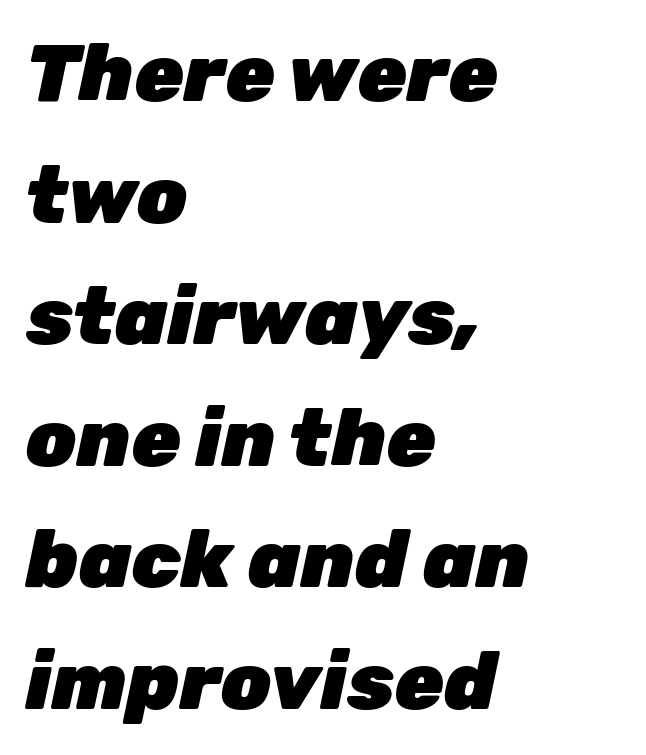
Typesetter's note: full bold, strokes at maximum text heaviness. This is oblique type, the kind used for emphasis or titles. The face used here is proportionally spaced, like ordinary book or web type. Words float on clear page, feet unadorned.
